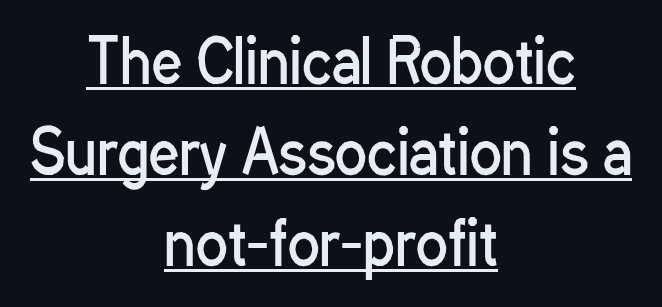
Q: Is the text bold? A: No.
Q: Is the text italic (slanted)? A: No, it is upright.
Q: Is the typeface a serif or a sans-serif typeface? A: Sans-serif.
Q: Is the text underlined? A: Yes.
Q: How is the paragraph aligned? A: Centered.
Q: Is the spacing between letters normal or unusually wide? A: Normal.
Q: Is the spacing between lines tight, normal or loose? A: Normal.
Q: Width (condensed, normal, or wide)? A: Condensed.
Q: Stroke contrast? A: Low.
Q: x-height? A: Medium.
Q: Monospaced? A: No.
